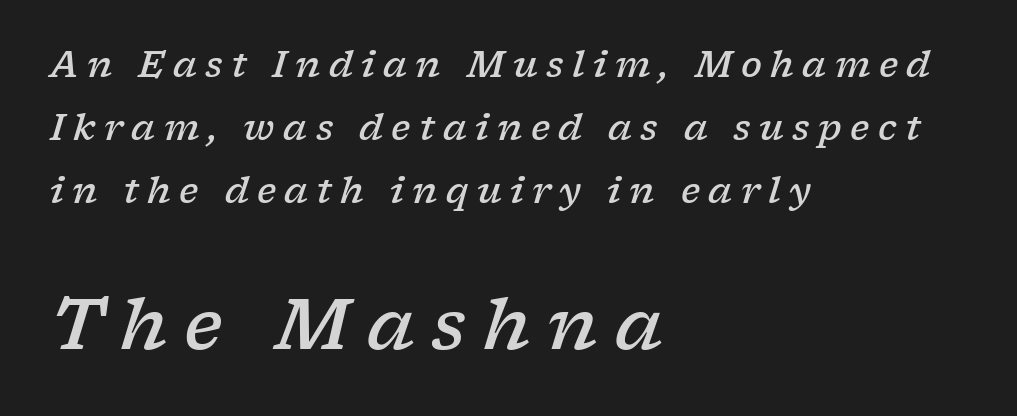
The specimen omits any rule beneath the text block's lines. The strokes are fattened partway — semibold, not bold. The face used here is seriffed, in the tradition of book romans. Characters are canted at an angle relative to the baseline's perpendicular. All the whitespace from short lines collects on the right. These lines have a slow, spaced-out rhythm from letter to letter.
